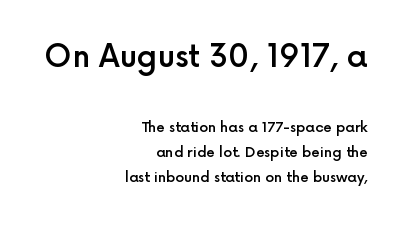
The image shows 31 px semibold sans-serif type, upright; set right-aligned, line spacing 1.78x, normal letter spacing, not underlined; the first (top) block is 2.21x larger; a medium x-height.
